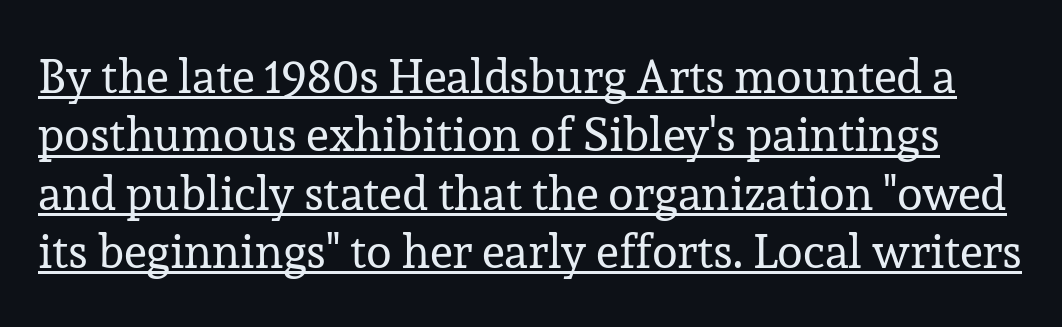
{"serif": "yes", "italic": "no", "bold": "no", "weight": "regular", "width": "normal", "stroke_contrast": "low", "x_height": "medium", "monospaced": "no", "underline": "yes", "line_spacing_ratio": 1.24, "letter_spacing": "normal", "letter_spacing_em": 0.0, "glyph_px": 47}
